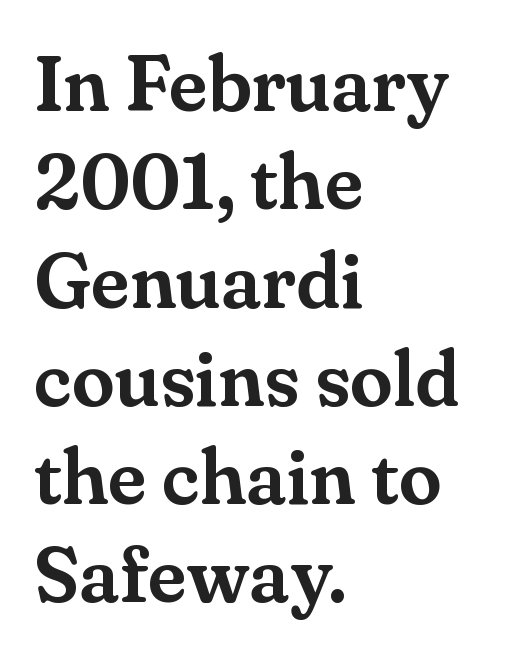
The horizontal fit of the characters is conventional and even. Notice how the passage keeps a crisp vertical edge on the left only. Ordinary non-slanted type is in use. Decoration check: the copy has no underline. A typesetter would call this leading conventional body-copy spacing. Character widths vary here, with narrow letters taking less room than wide ones.
